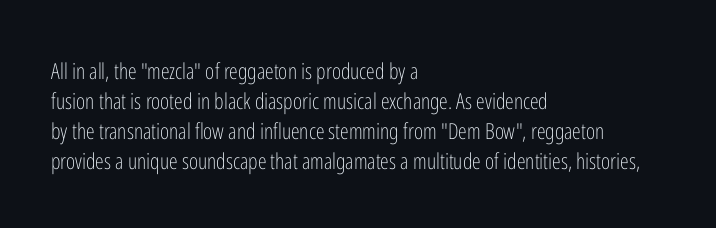
The image shows 22 px text type, upright; set left-aligned, normal line spacing (1.36x), normal letter spacing, not underlined.
